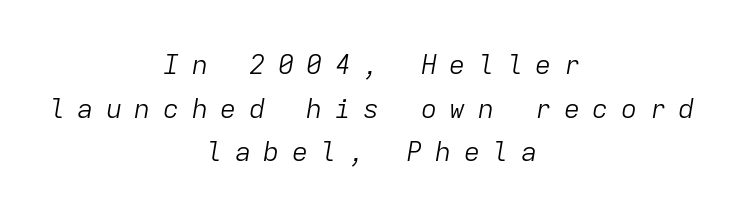
{"italic": "yes", "lean": "right", "slant_degrees": 9, "bold": "no", "underline": "no", "align": "center", "line_spacing": "normal", "line_spacing_ratio": 1.62, "letter_spacing": "wide", "letter_spacing_em": 0.46, "glyph_px": 27}
